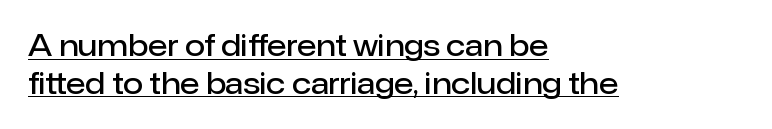
{"serif": "no", "italic": "no", "bold": "semi", "weight": "semibold", "width": "normal", "stroke_contrast": "low", "x_height": "medium", "monospaced": "no", "underline": "yes", "align": "left", "line_spacing": "normal", "line_spacing_ratio": 1.3, "letter_spacing": "normal", "letter_spacing_em": 0.0, "glyph_px": 29}
